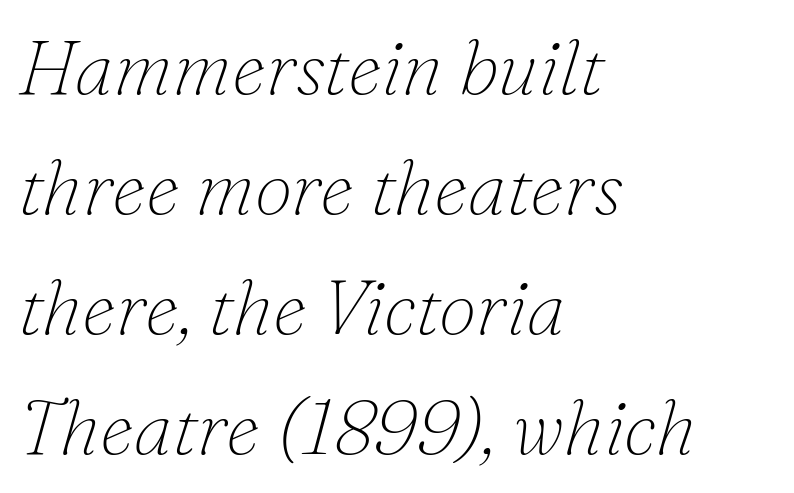
{"serif": "yes", "italic": "yes", "lean": "right", "slant_degrees": 16, "bold": "no", "weight": "thin", "width": "normal", "stroke_contrast": "low", "x_height": "small", "monospaced": "no", "underline": "no", "align": "left", "line_spacing": "normal", "line_spacing_ratio": 1.56, "letter_spacing": "normal", "letter_spacing_em": 0.0, "glyph_px": 77}
